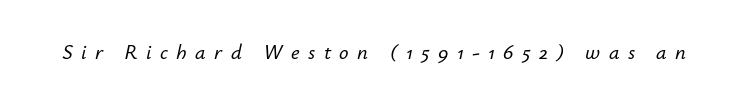
The image shows 21 px text type, italic (leaning right); set unusually wide letter spacing (+0.4 em), not underlined.
